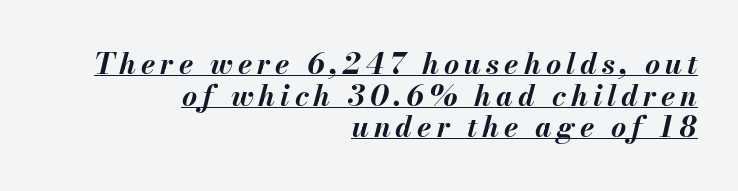
{"italic": "yes", "lean": "right", "slant_degrees": 13, "bold": "yes", "weight": "bold", "width": "normal", "stroke_contrast": "medium", "x_height": "small", "monospaced": "no", "underline": "yes", "align": "right", "line_spacing": "tight", "line_spacing_ratio": 1.09, "glyph_px": 29}
